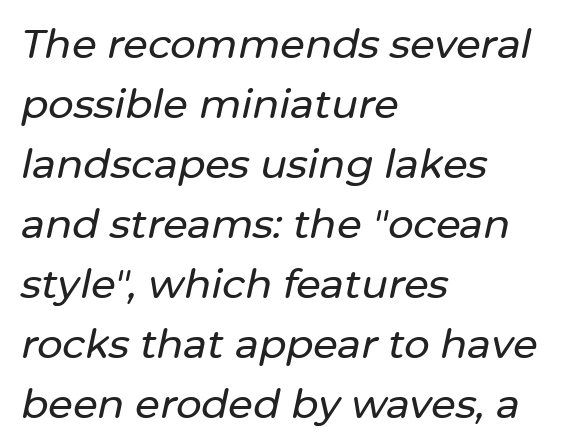
Q: Is the text italic (slanted)? A: Yes, it leans right by about 12 degrees.
Q: Is the text underlined? A: No.
Q: How is the paragraph aligned? A: Left-aligned.
Q: Is the spacing between letters normal or unusually wide? A: Normal.
Q: Is the spacing between lines tight, normal or loose? A: Normal.
Q: Width (condensed, normal, or wide)? A: Normal.
Q: Stroke contrast? A: Low.
Q: x-height? A: Medium.
Q: Monospaced? A: No.
